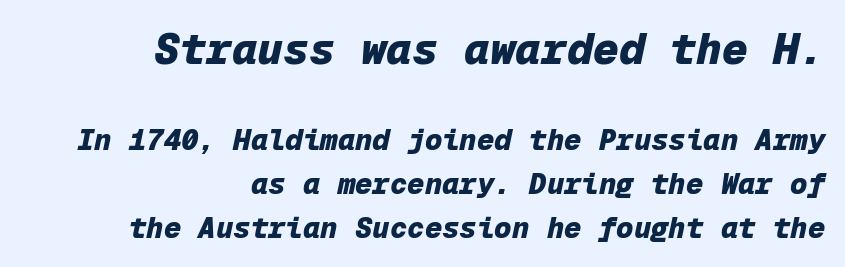
The image shows 43 px heavy type, italic (leaning right), monospaced; set right-aligned, normal line spacing (1.52x), normal letter spacing, not underlined; the first (top) block is 1.48x larger; low stroke contrast and a medium x-height.
